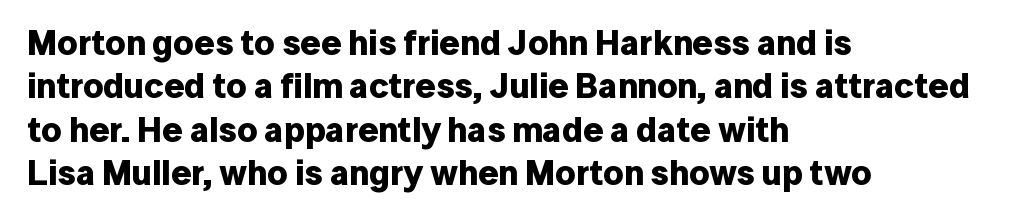
This rendering features lettering with no underline. No italicization has been applied; the sample stays upright. Default kerning and tracking; the words read as compact shapes. The characters display no serif detailing; their extremities are plain. Spacing verdict: proportional, widths tailored to each character. Heavy, bold letterforms.
